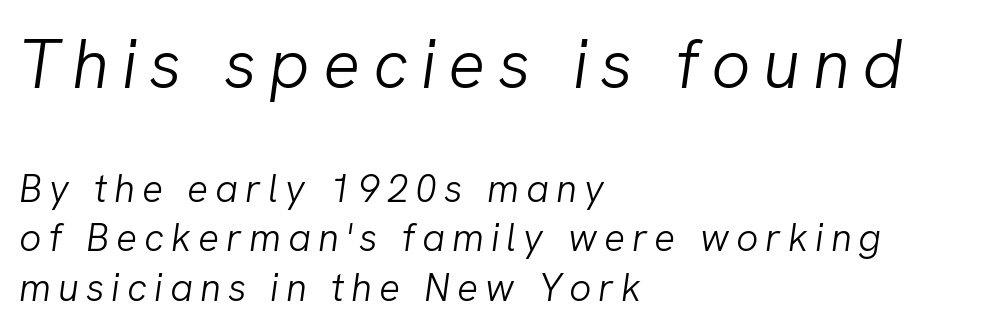
A normal amount of white space separates one row of letters from the next. The passage shown leans; its letterforms are oblique. The area under the type is left untouched. Looks like regular typesetting: each glyph gets only the width it needs. A quiet, ordinary-to-light weight characterises the typeface.
